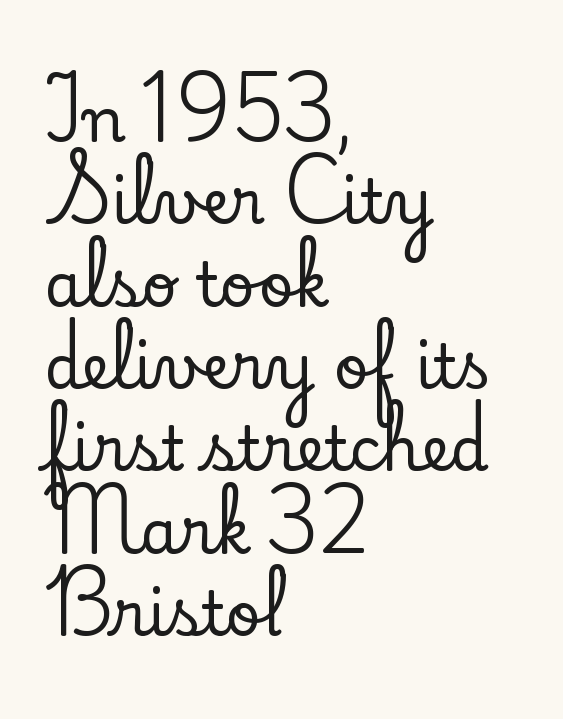
The image shows 61 px serif type, upright; set left-aligned, normal line spacing (1.35x), normal letter spacing, not underlined; low stroke contrast and a small x-height.
